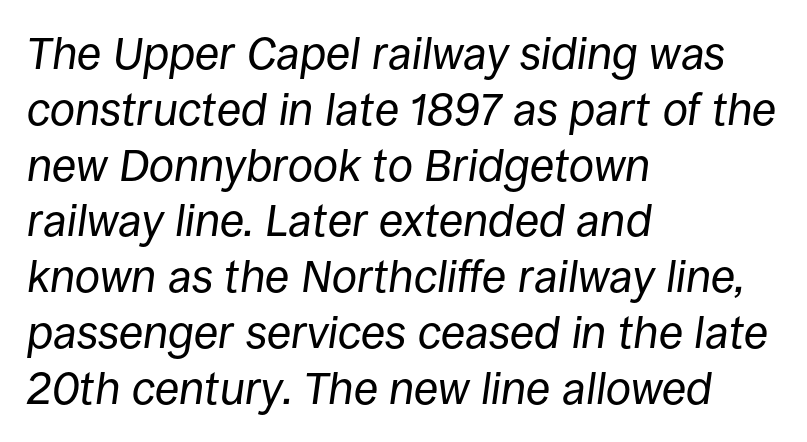
These glyphs show unthickened strokes, regular width or finer. A classic flush-left, rag-right setting is used for this passage. Honestly, there is no underline to notice here at all. Proportional: the letters do not fall into vertical columns. The letters are slanted; this is an italic face. Characters follow at the spacing the type designer built in.
